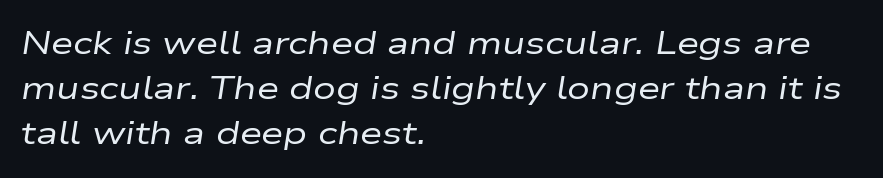
{"italic": "yes", "lean": "right", "slant_degrees": 9, "bold": "no", "weight": "regular", "width": "wide", "stroke_contrast": "low", "x_height": "medium", "monospaced": "no", "underline": "no", "align": "left", "line_spacing": "normal", "line_spacing_ratio": 1.41, "letter_spacing": "normal", "letter_spacing_em": 0.0, "glyph_px": 32}
